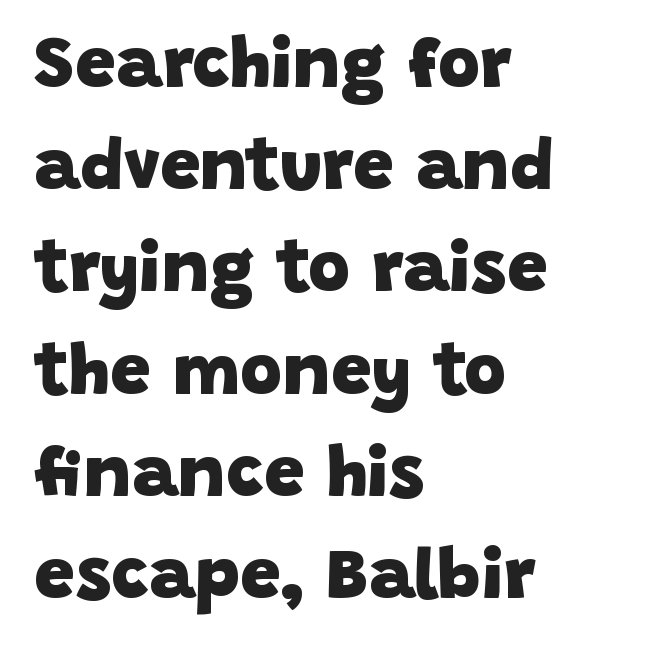
The image shows 72 px heavy sans-serif type; set left-aligned, normal line spacing (1.42x), normal letter spacing, not underlined; low stroke contrast and a large x-height.
